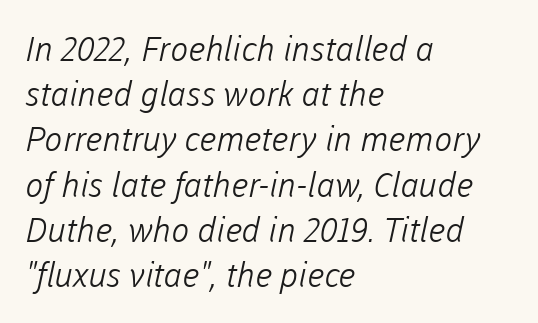
{"serif": "no", "bold": "no", "weight": "light", "width": "normal", "stroke_contrast": "low", "x_height": "medium", "monospaced": "no", "underline": "no", "align": "left", "line_spacing": "normal", "line_spacing_ratio": 1.33, "letter_spacing": "normal", "letter_spacing_em": 0.0, "glyph_px": 34}
